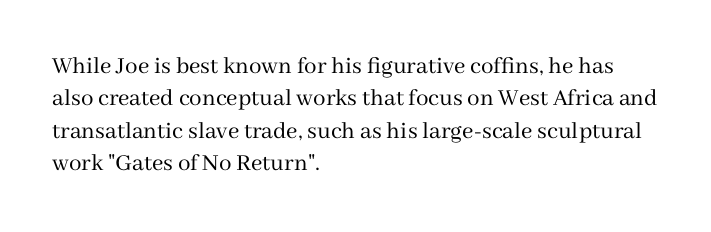
Q: Is the text bold? A: No.
Q: Is the text italic (slanted)? A: No, it is upright.
Q: Is the text underlined? A: No.
Q: How is the paragraph aligned? A: Left-aligned.
Q: Is the spacing between letters normal or unusually wide? A: Normal.
Q: Is the spacing between lines tight, normal or loose? A: Normal.
